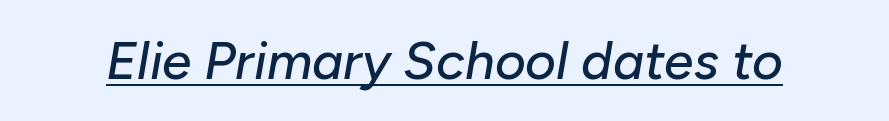
Q: Is the text italic (slanted)? A: Yes, it leans right by about 10 degrees.
Q: Is the text underlined? A: Yes.
Q: Is the spacing between letters normal or unusually wide? A: Normal.
Q: Width (condensed, normal, or wide)? A: Normal.
Q: Stroke contrast? A: Low.
Q: x-height? A: Medium.
Q: Monospaced? A: No.
